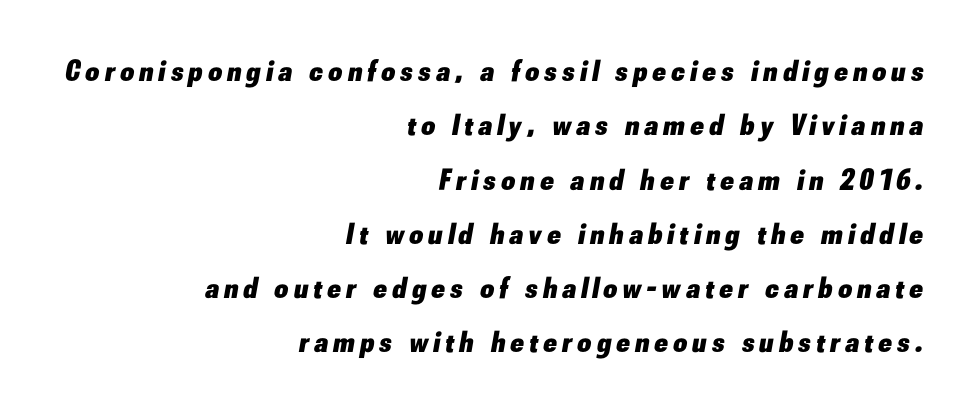
Alignment: flush right. The foot of each line stays bare and open. Weight: bold. There's an unmistakable incline to the writing here. Do the characters align in a grid? No, the font is proportional.
